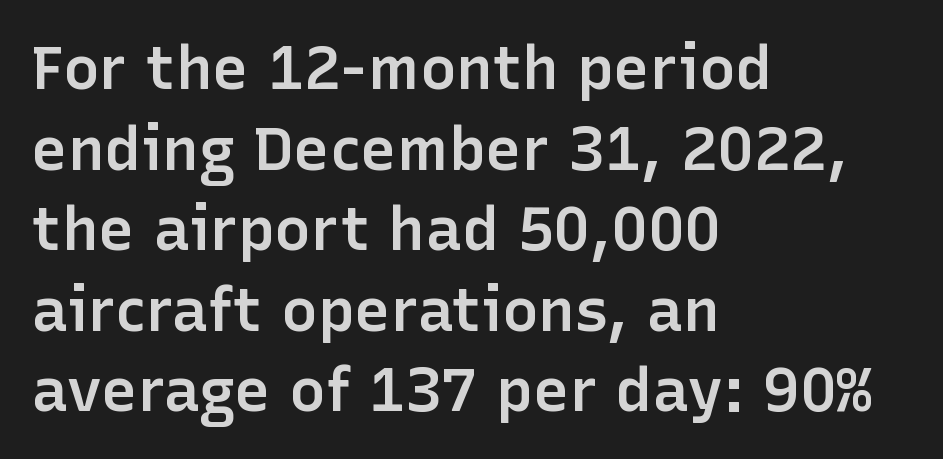
Q: Is the text bold? A: Semi-bold.
Q: Is the text italic (slanted)? A: No, it is upright.
Q: Is the typeface a serif or a sans-serif typeface? A: Sans-serif.
Q: Is the text underlined? A: No.
Q: How is the paragraph aligned? A: Left-aligned.
Q: Is the spacing between letters normal or unusually wide? A: Normal.
Q: Is the spacing between lines tight, normal or loose? A: Normal.
Q: Width (condensed, normal, or wide)? A: Normal.
Q: Stroke contrast? A: Low.
Q: x-height? A: Medium.
Q: Monospaced? A: No.
